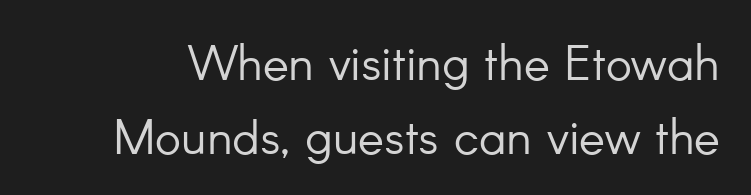
{"serif": "no", "italic": "no", "bold": "no", "weight": "light", "width": "normal", "stroke_contrast": "low", "x_height": "small", "monospaced": "no", "underline": "no", "line_spacing": "normal", "line_spacing_ratio": 1.51, "letter_spacing": "normal", "letter_spacing_em": 0.0, "glyph_px": 49}
